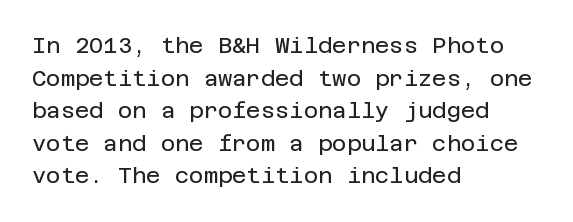
Q: Is the text bold? A: No.
Q: Is the text italic (slanted)? A: No, it is upright.
Q: Is the text underlined? A: No.
Q: How is the paragraph aligned? A: Left-aligned.
Q: Is the spacing between letters normal or unusually wide? A: Normal.
Q: Is the spacing between lines tight, normal or loose? A: Normal.
